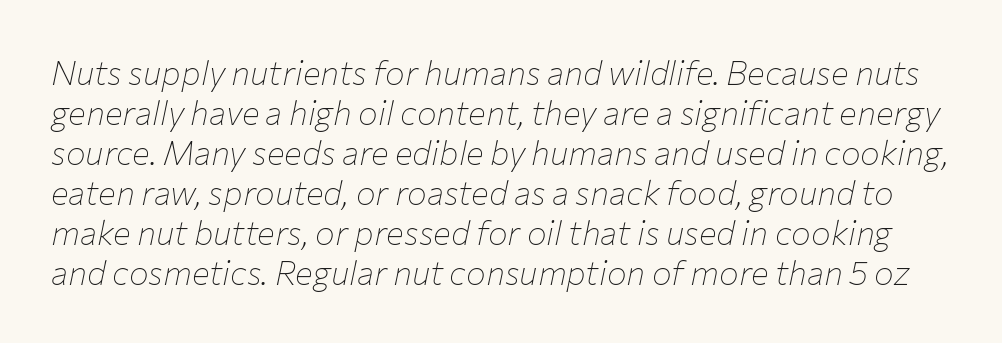
Ink coverage per letter is moderate at most. Compared with typical body copy, the letter spacing here is the same. A clean baseline with only descenders dipping below it. These lines are rendered in a variable-pitch font.
